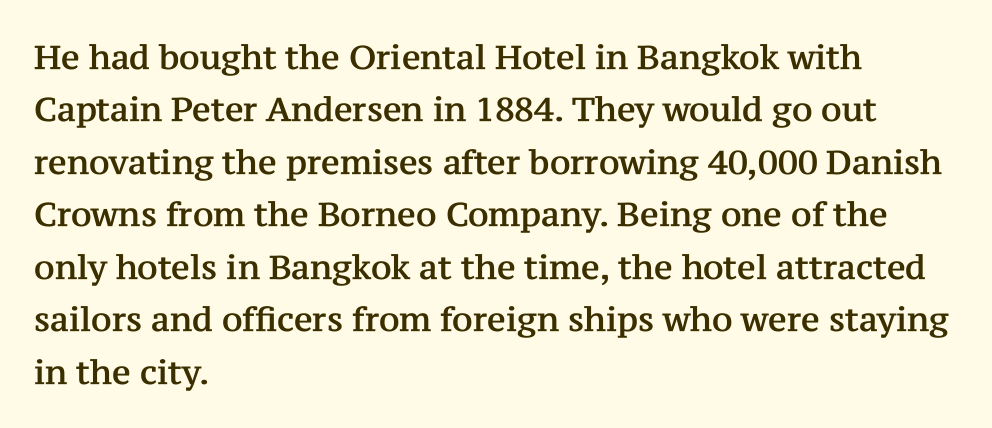
Small tapered or slab feet sit at the stroke ends, so this counts as serif. Glyph-to-glyph distance matches everyday printed text. Line starts are locked; line ends wander. Only glyphs here, with clear space below each row.
